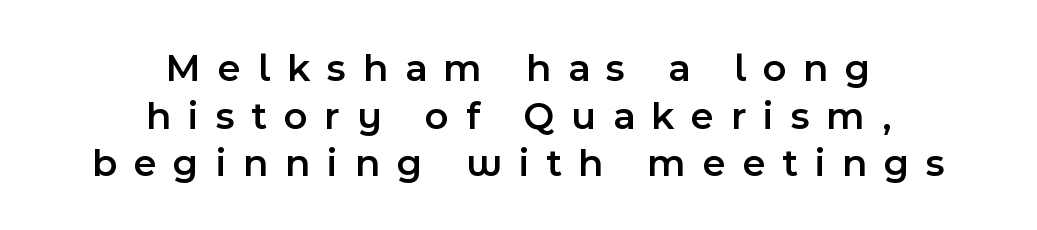
{"serif": "no", "italic": "no", "bold": "semi", "weight": "semibold", "width": "normal", "x_height": "medium", "monospaced": "no", "underline": "no", "align": "center", "line_spacing_ratio": 1.19, "letter_spacing": "wide", "letter_spacing_em": 0.42, "glyph_px": 40}
